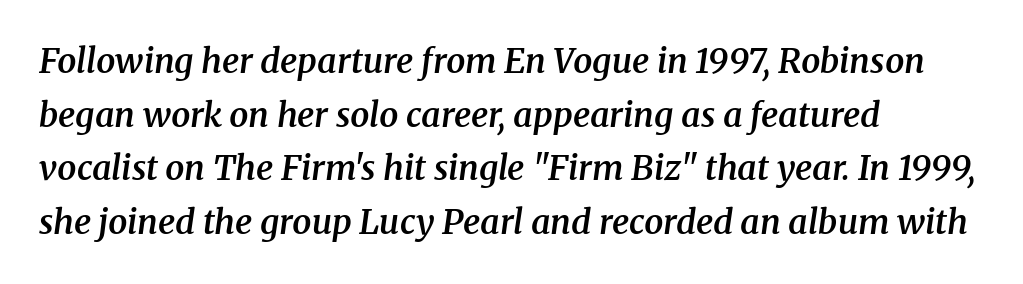
{"serif": "yes", "italic": "yes", "lean": "right", "slant_degrees": 8, "bold": "semi", "weight": "semibold", "width": "normal", "stroke_contrast": "medium", "x_height": "medium", "monospaced": "no", "underline": "no", "align": "left", "line_spacing": "normal", "line_spacing_ratio": 1.58, "letter_spacing": "normal", "letter_spacing_em": 0.0, "glyph_px": 34}
